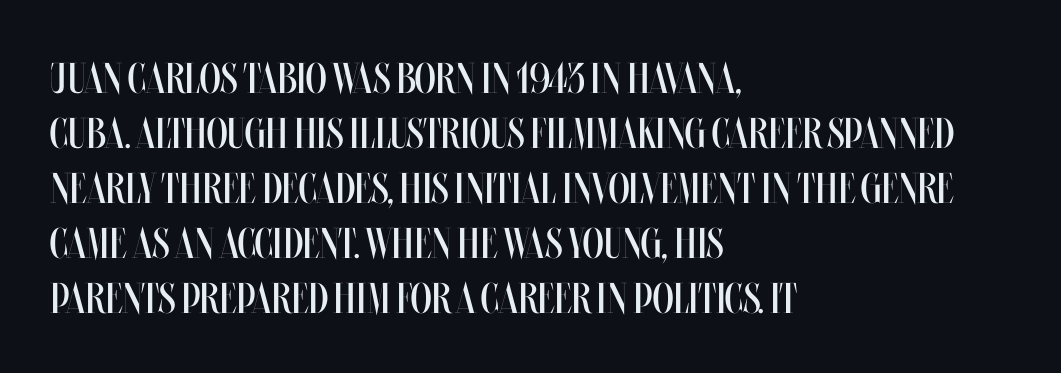
The image shows 43 px regular-weight, condensed type, upright; set left-aligned, normal line spacing (1.28x), normal letter spacing, not underlined; medium stroke contrast and a large x-height.
